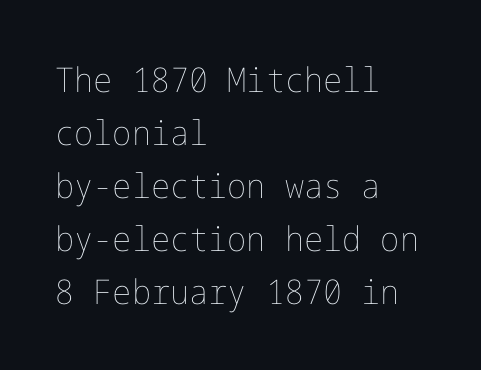
{"italic": "no", "bold": "no", "weight": "thin", "width": "normal", "stroke_contrast": "low", "x_height": "medium", "underline": "no", "align": "left", "line_spacing": "normal", "line_spacing_ratio": 1.56, "letter_spacing": "normal", "letter_spacing_em": 0.0, "glyph_px": 34}
